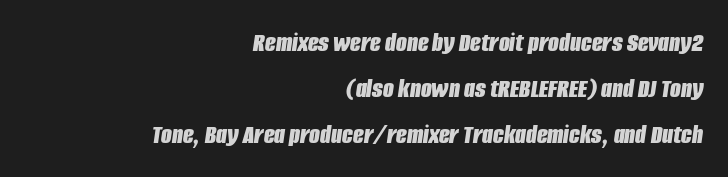
{"italic": "yes", "lean": "right", "slant_degrees": 8, "bold": "yes", "weight": "bold", "width": "condensed", "stroke_contrast": "low", "x_height": "large", "monospaced": "no", "underline": "no", "align": "right", "line_spacing": "normal", "line_spacing_ratio": 1.64, "letter_spacing": "normal", "letter_spacing_em": 0.0, "glyph_px": 28}
